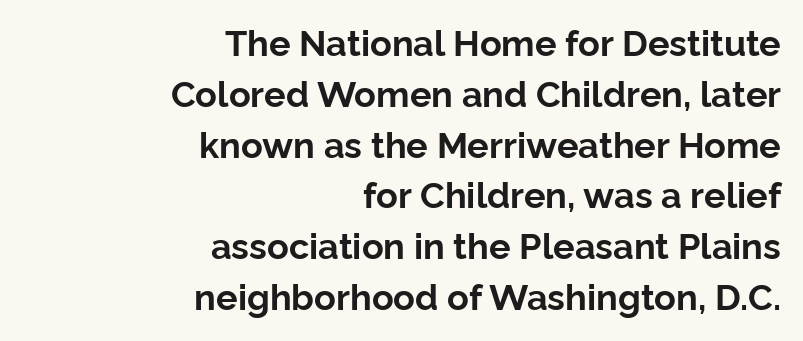
{"serif": "no", "italic": "no", "bold": "yes", "weight": "bold", "width": "normal", "stroke_contrast": "low", "x_height": "medium", "monospaced": "no", "underline": "no", "align": "right", "line_spacing": "normal", "line_spacing_ratio": 1.41, "letter_spacing": "normal", "letter_spacing_em": 0.0, "glyph_px": 36}
